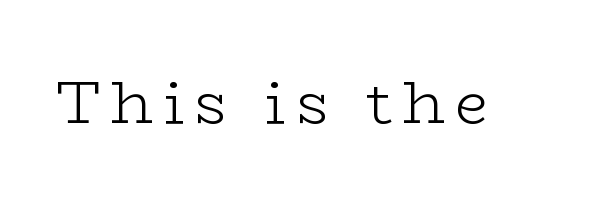
Check where the strokes stop: tiny serifs finish them off. Each letter keeps its own natural width here, so spacing adapts to shape. Every stem runs plumb, perpendicular to the baseline. Anything drawn beneath the words? Only blank space. Unbolded letterforms with no extra heft.
